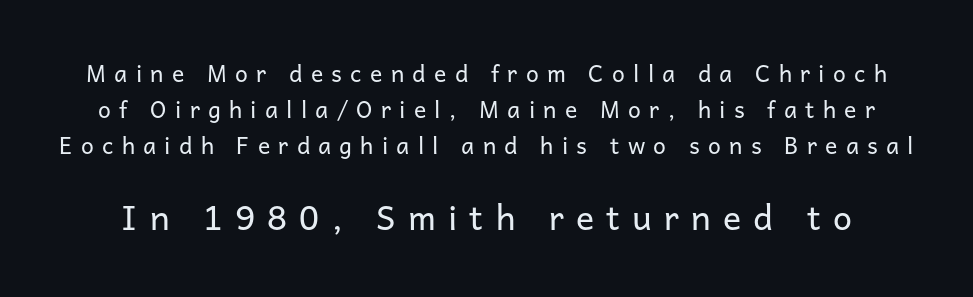
{"serif": "no", "italic": "no", "bold": "no", "weight": "regular", "width": "normal", "stroke_contrast": "low", "x_height": "medium", "monospaced": "no", "underline": "no", "line_spacing": "normal", "line_spacing_ratio": 1.56, "letter_spacing": "wide", "letter_spacing_em": 0.36, "larger_block": "second", "size_ratio": 1.48, "glyph_px": 34}
